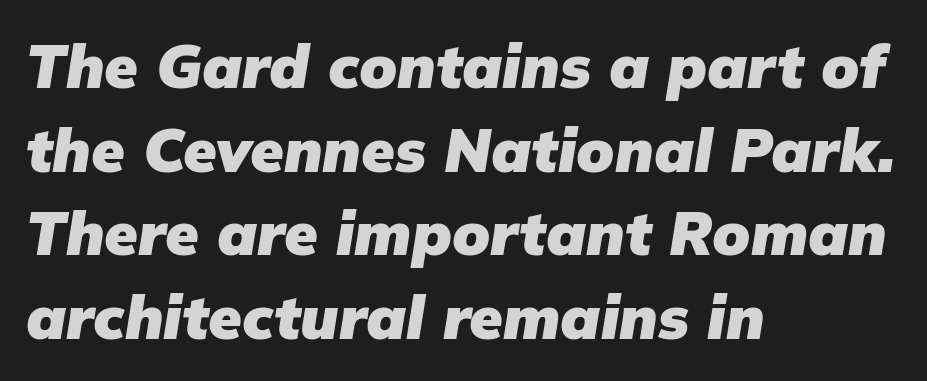
Q: Is the text bold? A: Yes.
Q: Is the text italic (slanted)? A: Yes, it leans right by about 9 degrees.
Q: Is the text underlined? A: No.
Q: How is the paragraph aligned? A: Left-aligned.
Q: Is the spacing between letters normal or unusually wide? A: Normal.
Q: Is the spacing between lines tight, normal or loose? A: Normal.
Q: Width (condensed, normal, or wide)? A: Normal.
Q: Stroke contrast? A: Low.
Q: x-height? A: Medium.
Q: Monospaced? A: No.
